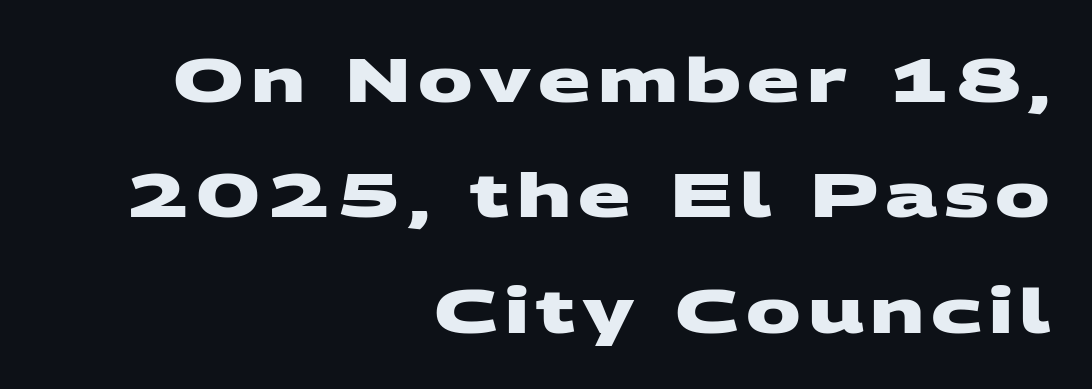
Looks like regular typesetting: each glyph gets only the width it needs. What weight is shown? A full bold with thick strokes. The foot of each line stays bare and open. Serifs: no, the terminals of the letterforms are clean. Alignment: flush right.
